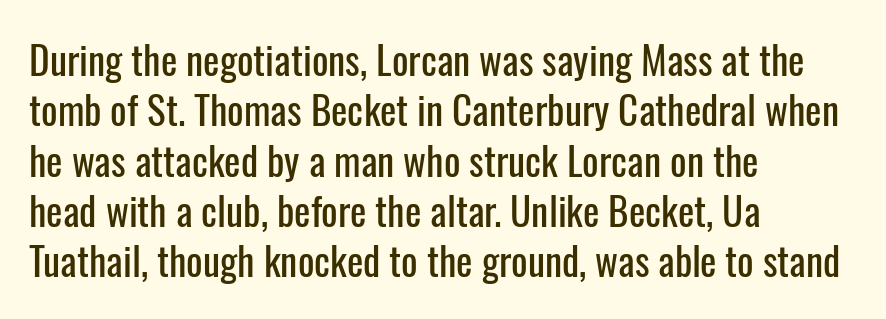
{"serif": "no", "italic": "no", "width": "condensed", "stroke_contrast": "low", "x_height": "medium", "monospaced": "no", "underline": "no", "align": "left", "line_spacing": "normal", "line_spacing_ratio": 1.29, "letter_spacing": "normal", "letter_spacing_em": 0.0, "glyph_px": 39}
